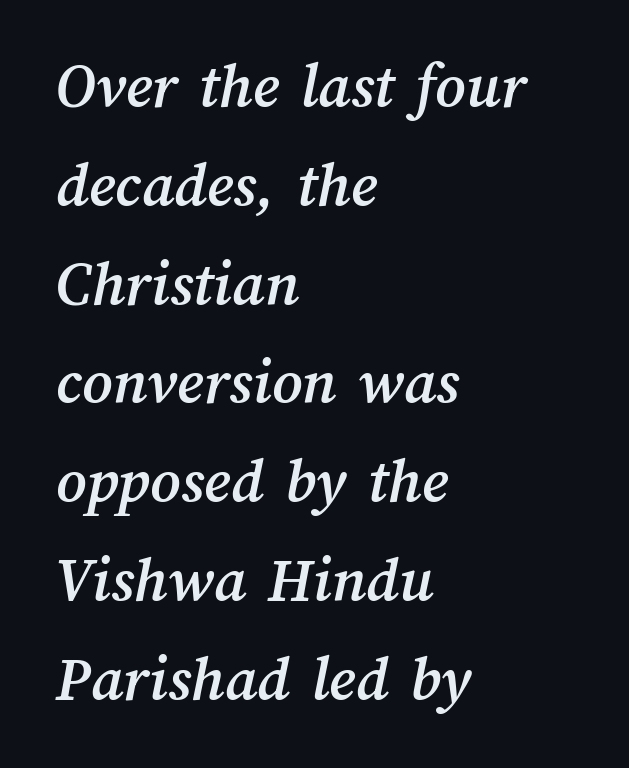
Q: Is the text underlined? A: No.
Q: How is the paragraph aligned? A: Left-aligned.
Q: Is the spacing between letters normal or unusually wide? A: Normal.
Q: Is the spacing between lines tight, normal or loose? A: Normal.
Q: Width (condensed, normal, or wide)? A: Normal.
Q: Stroke contrast? A: Medium.
Q: x-height? A: Medium.
Q: Monospaced? A: No.
